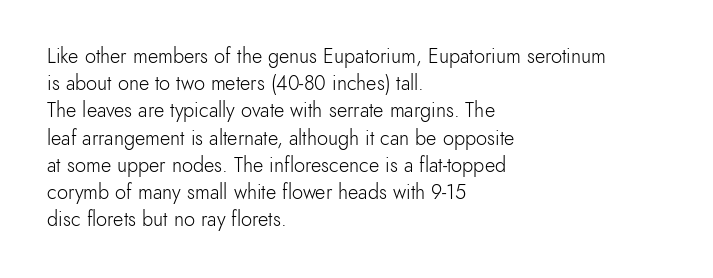
Q: Is the text bold? A: No.
Q: Is the text italic (slanted)? A: No, it is upright.
Q: Is the text underlined? A: No.
Q: How is the paragraph aligned? A: Left-aligned.
Q: Is the spacing between letters normal or unusually wide? A: Normal.
Q: Is the spacing between lines tight, normal or loose? A: Normal.
